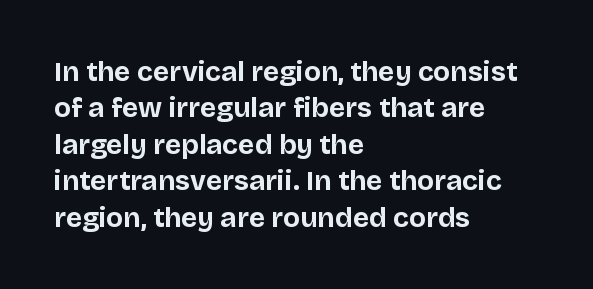
Q: Is the text bold? A: Yes.
Q: Is the text italic (slanted)? A: No, it is upright.
Q: Is the typeface a serif or a sans-serif typeface? A: Sans-serif.
Q: Is the text underlined? A: No.
Q: How is the paragraph aligned? A: Left-aligned.
Q: Is the spacing between letters normal or unusually wide? A: Normal.
Q: Is the spacing between lines tight, normal or loose? A: Normal.
Q: Width (condensed, normal, or wide)? A: Normal.
Q: Stroke contrast? A: Low.
Q: x-height? A: Large.
Q: Monospaced? A: No.
